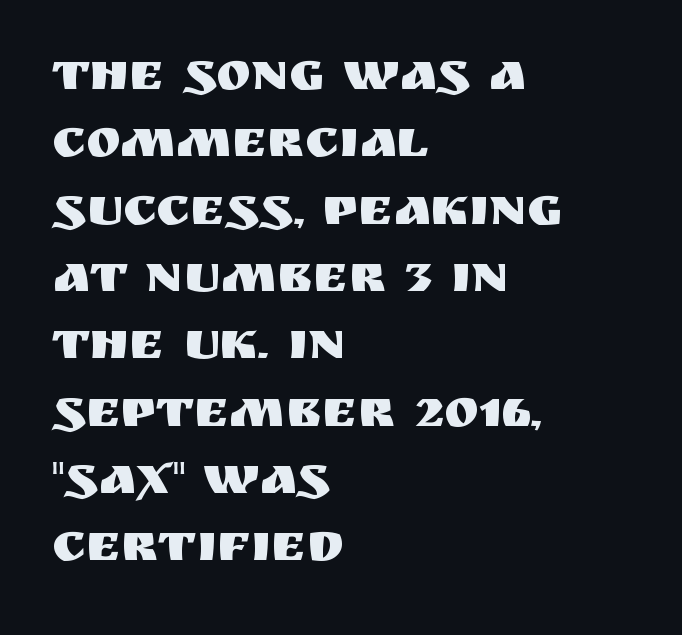
Q: Is the text italic (slanted)? A: No, it is upright.
Q: Is the typeface a serif or a sans-serif typeface? A: Sans-serif.
Q: Is the text underlined? A: No.
Q: How is the paragraph aligned? A: Left-aligned.
Q: Is the spacing between letters normal or unusually wide? A: Normal.
Q: Is the spacing between lines tight, normal or loose? A: Normal.
Q: Width (condensed, normal, or wide)? A: Normal.
Q: Stroke contrast? A: Medium.
Q: x-height? A: Large.
Q: Monospaced? A: No.
